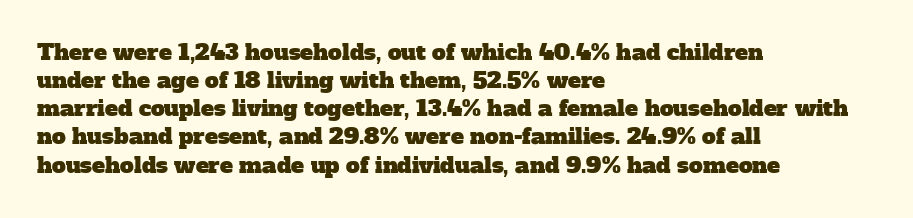
{"underline": "no", "align": "left", "line_spacing": "normal", "line_spacing_ratio": 1.28, "letter_spacing": "normal", "letter_spacing_em": 0.0, "glyph_px": 22}
